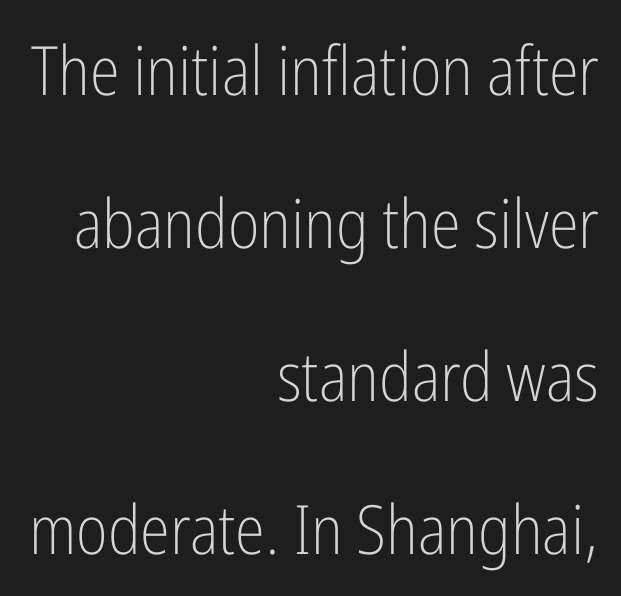
{"serif": "no", "italic": "no", "bold": "no", "weight": "light", "width": "condensed", "stroke_contrast": "low", "x_height": "medium", "monospaced": "no", "underline": "no", "align": "right", "line_spacing": "loose", "line_spacing_ratio": 2.25, "letter_spacing": "normal", "letter_spacing_em": 0.0, "glyph_px": 68}
